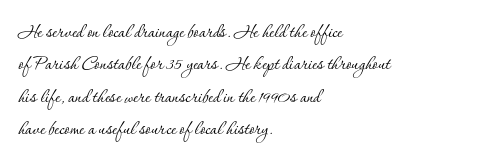
Q: Is the text bold? A: No.
Q: Is the text italic (slanted)? A: Yes.
Q: Is the text underlined? A: No.
Q: How is the paragraph aligned? A: Left-aligned.
Q: Is the spacing between letters normal or unusually wide? A: Normal.
Q: Is the spacing between lines tight, normal or loose? A: Normal.
